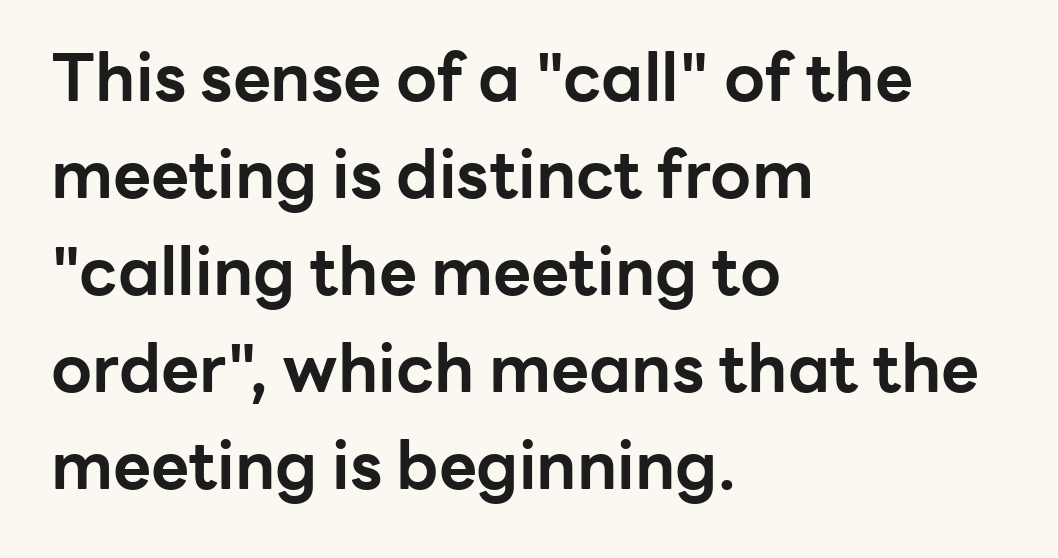
{"serif": "no", "italic": "no", "bold": "yes", "weight": "bold", "width": "normal", "stroke_contrast": "low", "x_height": "medium", "monospaced": "no", "underline": "no", "align": "left", "line_spacing": "normal", "line_spacing_ratio": 1.47, "letter_spacing": "normal", "letter_spacing_em": 0.0, "glyph_px": 66}
